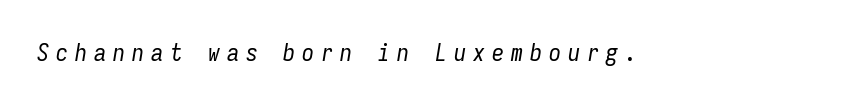
{"italic": "yes", "lean": "right", "slant_degrees": 9, "bold": "no", "underline": "no", "letter_spacing": "wide", "letter_spacing_em": 0.29, "glyph_px": 24}
